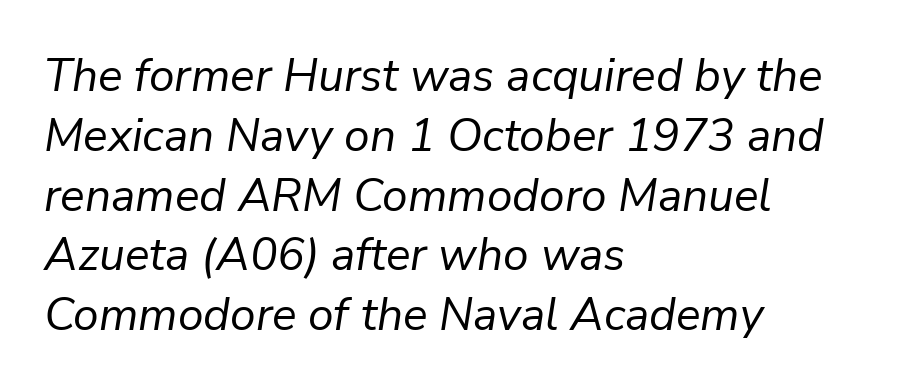
Tracking value appears to be zero — textbook default spacing. Vertically, the passage feels balanced, rows spaced as you'd expect. Does the lettering tilt? It does — this is italic. Type without underlining. One-word summary of the alignment: left.
